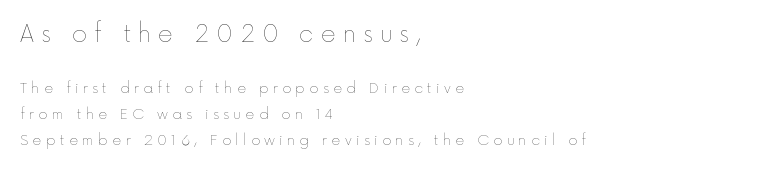
Q: Is the text bold? A: No.
Q: Is the text italic (slanted)? A: No, it is upright.
Q: Is the text underlined? A: No.
Q: How is the paragraph aligned? A: Left-aligned.
Q: Is the spacing between letters normal or unusually wide? A: Unusually wide.
Q: Which block of text is set in a larger size, the first (top) or the second (bottom)? A: The first (top) one.
